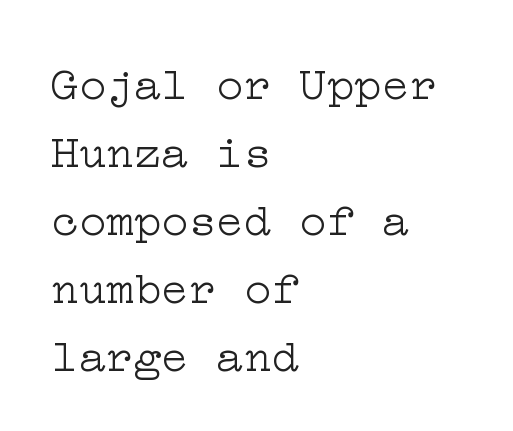
The image shows 46 px light, wide serif type, upright; set left-aligned, normal line spacing (1.48x), normal letter spacing, not underlined; low stroke contrast and a medium x-height.
